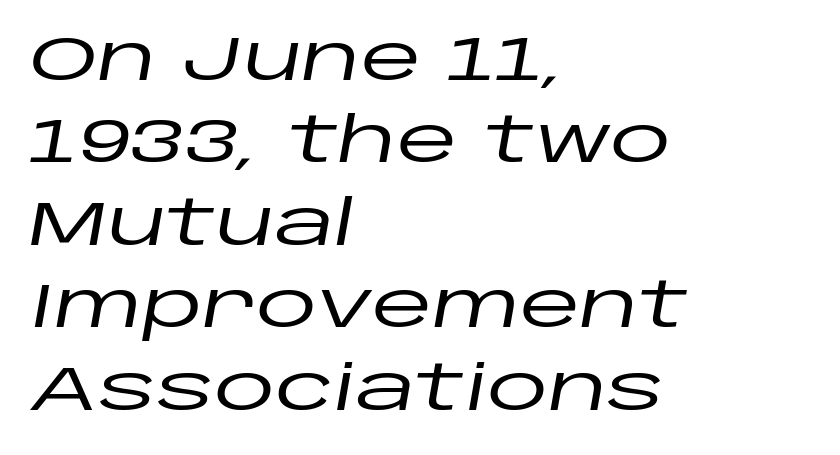
Q: Is the text italic (slanted)? A: Yes, it leans right by about 10 degrees.
Q: Is the text underlined? A: No.
Q: How is the paragraph aligned? A: Left-aligned.
Q: Is the spacing between letters normal or unusually wide? A: Normal.
Q: Is the spacing between lines tight, normal or loose? A: Normal.
Q: Width (condensed, normal, or wide)? A: Wide.
Q: Stroke contrast? A: Low.
Q: x-height? A: Large.
Q: Monospaced? A: No.
